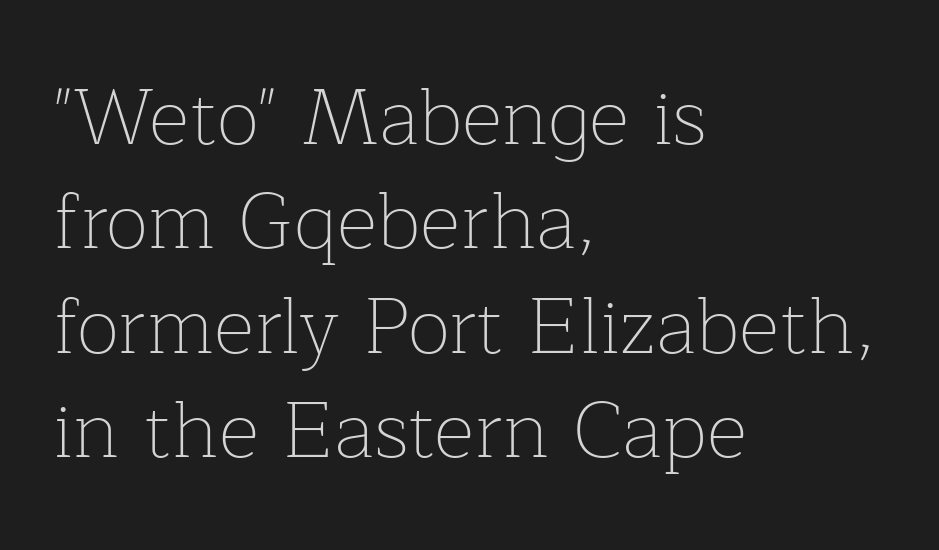
Character widths vary here, with narrow letters taking less room than wide ones. Bold? No — there's no thickening of the strokes. Look at the tracking — it's just the regular setting, nothing added. Does the type have serifs? Yes, each stem ends in a small foot.
